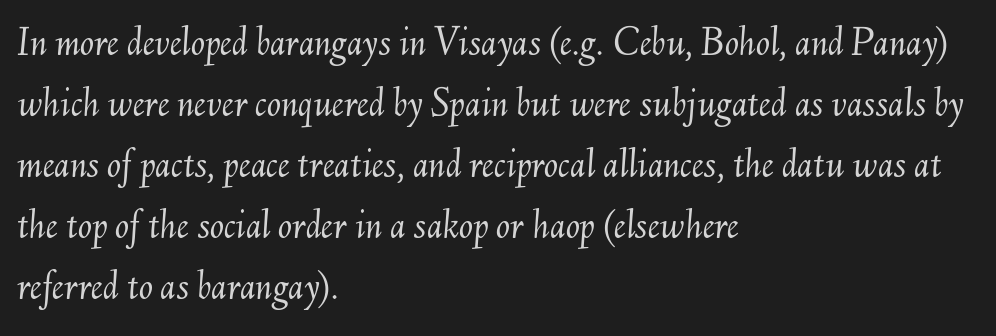
{"italic": "yes", "lean": "right", "slant_degrees": 6, "bold": "no", "weight": "light", "width": "normal", "stroke_contrast": "medium", "x_height": "small", "monospaced": "no", "underline": "no", "align": "left", "line_spacing": "normal", "line_spacing_ratio": 1.45, "letter_spacing": "normal", "letter_spacing_em": 0.0, "glyph_px": 42}
